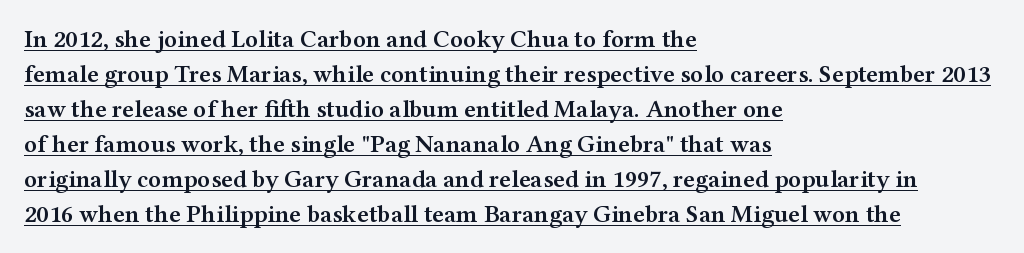
{"italic": "no", "bold": "semi", "underline": "yes", "align": "left", "line_spacing": "normal", "line_spacing_ratio": 1.4, "letter_spacing": "normal", "letter_spacing_em": 0.0, "glyph_px": 25}
